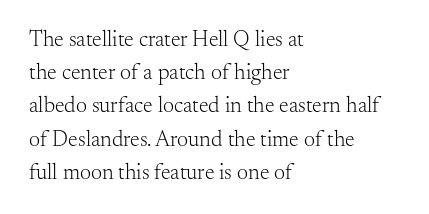
Tall strokes in this sample are plumb rather than angled. Weight: regular or lighter. Tracking value appears to be zero — textbook default spacing. The passage shown stacks its lines at a standard gap. The lines in this sample share a left origin and differ only in where they stop. Anything drawn beneath the words? Only blank space.
